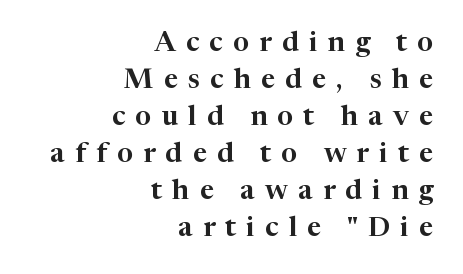
Q: Is the text italic (slanted)? A: No, it is upright.
Q: Is the typeface a serif or a sans-serif typeface? A: Serif.
Q: Is the text underlined? A: No.
Q: How is the paragraph aligned? A: Right-aligned.
Q: Is the spacing between letters normal or unusually wide? A: Unusually wide.
Q: Is the spacing between lines tight, normal or loose? A: Normal.
Q: Width (condensed, normal, or wide)? A: Normal.
Q: Stroke contrast? A: High.
Q: x-height? A: Medium.
Q: Monospaced? A: No.
